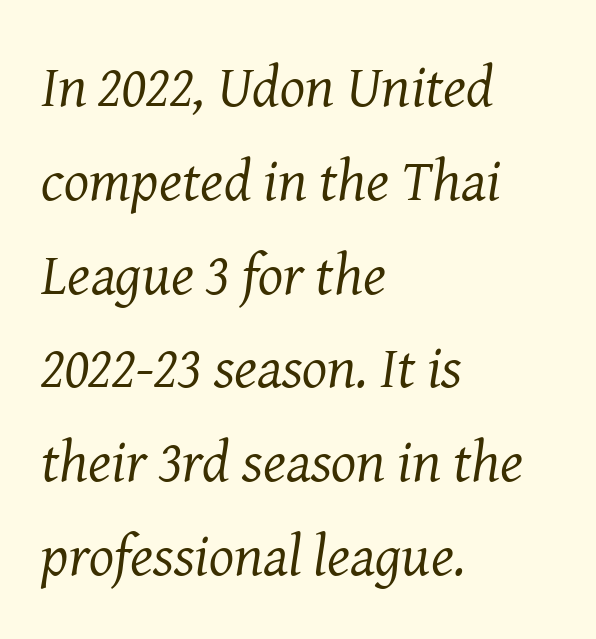
The image shows 59 px regular-weight serif type, italic (leaning right); set left-aligned, normal line spacing (1.59x), normal letter spacing, not underlined; medium stroke contrast and a medium x-height.
